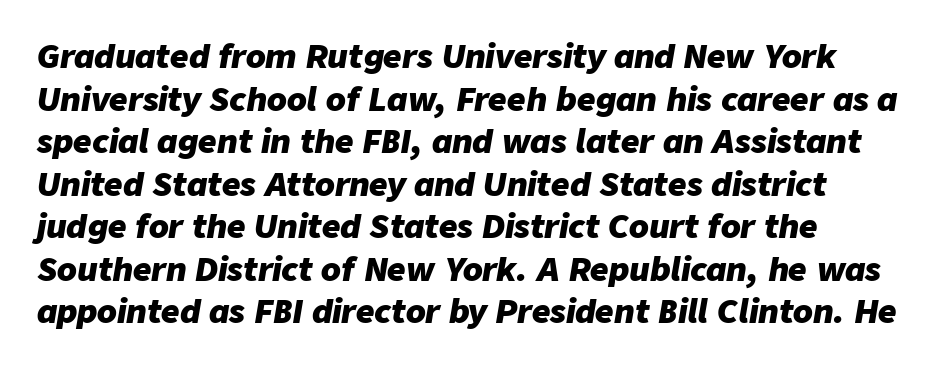
The image shows 32 px heavy type, italic (leaning right); set left-aligned, normal line spacing (1.33x), normal letter spacing, not underlined; low stroke contrast and a medium x-height.
